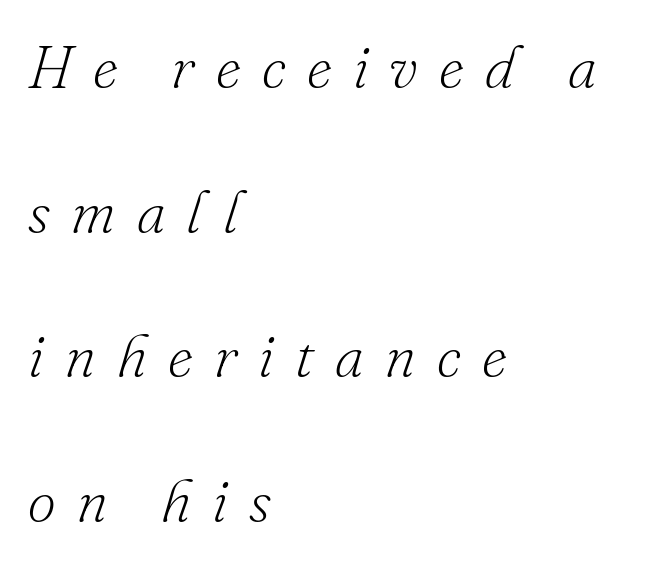
{"serif": "yes", "italic": "yes", "lean": "right", "slant_degrees": 16, "bold": "no", "weight": "light", "width": "normal", "stroke_contrast": "low", "x_height": "small", "monospaced": "no", "underline": "no", "align": "left", "line_spacing": "loose", "line_spacing_ratio": 2.37, "letter_spacing": "wide", "letter_spacing_em": 0.35, "glyph_px": 61}
